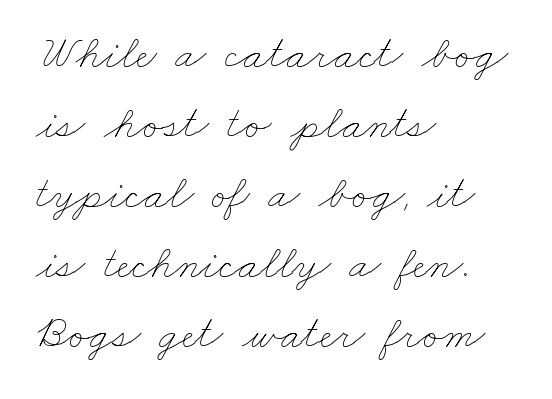
The image shows 46 px thin, wide type; set left-aligned, normal line spacing (1.52x), normal letter spacing, not underlined; low stroke contrast and a small x-height.
